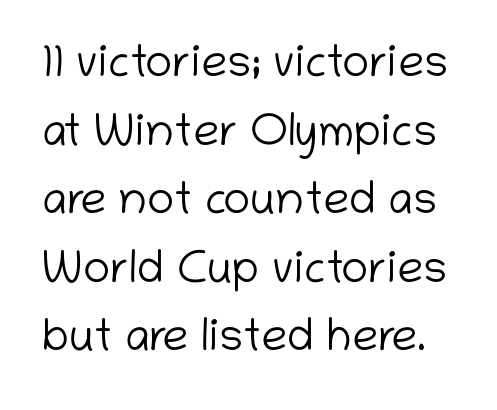
Q: Is the text bold? A: No.
Q: Is the text italic (slanted)? A: No, it is upright.
Q: Is the typeface a serif or a sans-serif typeface? A: Sans-serif.
Q: Is the text underlined? A: No.
Q: Is the spacing between letters normal or unusually wide? A: Normal.
Q: Is the spacing between lines tight, normal or loose? A: Normal.
Q: Width (condensed, normal, or wide)? A: Normal.
Q: Stroke contrast? A: Low.
Q: x-height? A: Medium.
Q: Monospaced? A: No.
